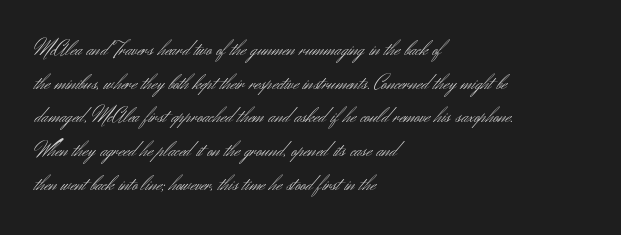
Q: Is the text bold? A: No.
Q: Is the text italic (slanted)? A: Yes.
Q: Is the text underlined? A: No.
Q: How is the paragraph aligned? A: Left-aligned.
Q: Is the spacing between letters normal or unusually wide? A: Normal.
Q: Is the spacing between lines tight, normal or loose? A: Normal.
